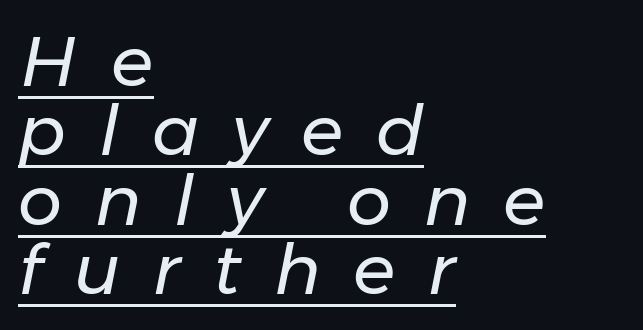
The image shows 70 px regular-weight type, italic (leaning right); set left-aligned, tight line spacing (0.99x), unusually wide letter spacing (+0.47 em), underlined; low stroke contrast and a medium x-height.
